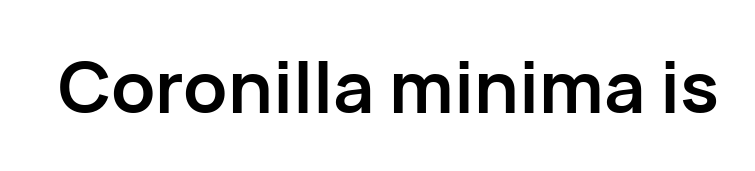
The type family on display is of the sans-serif kind. Has an underline been added? It has not. Look at the tracking — it's just the regular setting, nothing added. Designer's note — italics off, roman on. Heavy-handed strokes throughout: this text is bold.
